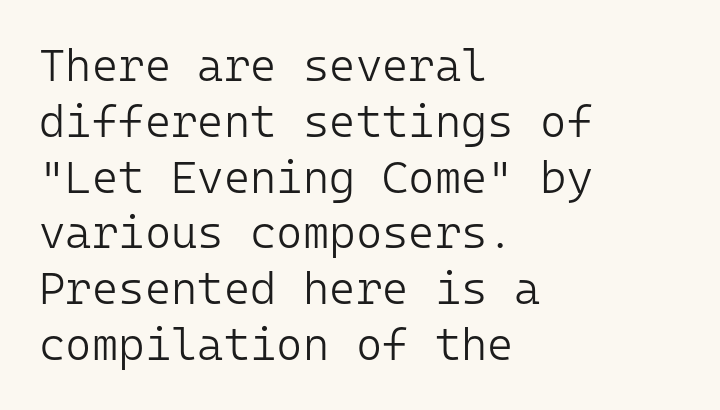
{"serif": "no", "italic": "no", "bold": "no", "weight": "light", "width": "normal", "stroke_contrast": "low", "x_height": "medium", "monospaced": "yes", "underline": "no", "align": "left", "line_spacing_ratio": 1.24, "letter_spacing": "normal", "letter_spacing_em": 0.0, "glyph_px": 45}
